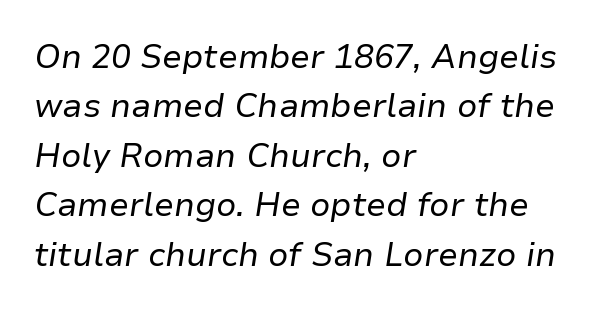
Characters follow at the spacing the type designer built in. Designer's note — italics engaged. Note the varied advance widths — an 'i' is clearly narrower than an 'm'. Check the space under the baseline: it is left empty.
